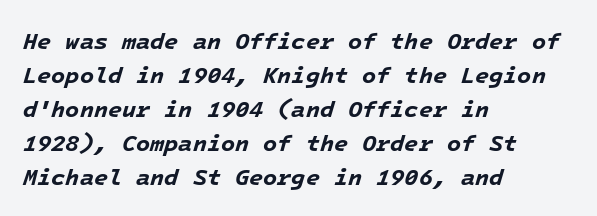
Posture: slanted. Between one letter and the next there's only the usual sliver of space. Honestly, the row spacing looks completely unremarkable. The typesetter chose a ragged-right arrangement here. The passage shown is not underscored anywhere.
